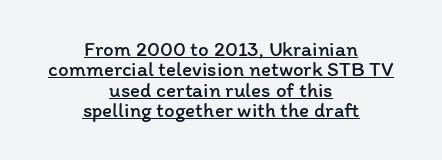
{"italic": "no", "bold": "no", "underline": "yes", "align": "center", "line_spacing": "tight", "line_spacing_ratio": 0.97, "letter_spacing": "normal", "letter_spacing_em": 0.0, "glyph_px": 21}
